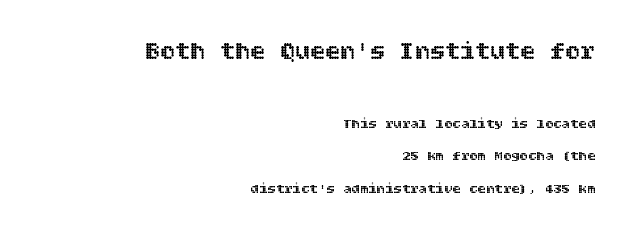
Q: Is the text italic (slanted)? A: No, it is upright.
Q: Is the text underlined? A: No.
Q: How is the paragraph aligned? A: Right-aligned.
Q: Is the spacing between letters normal or unusually wide? A: Normal.
Q: Is the spacing between lines tight, normal or loose? A: Loose.
Q: Which block of text is set in a larger size, the first (top) or the second (bottom)? A: The first (top) one.
